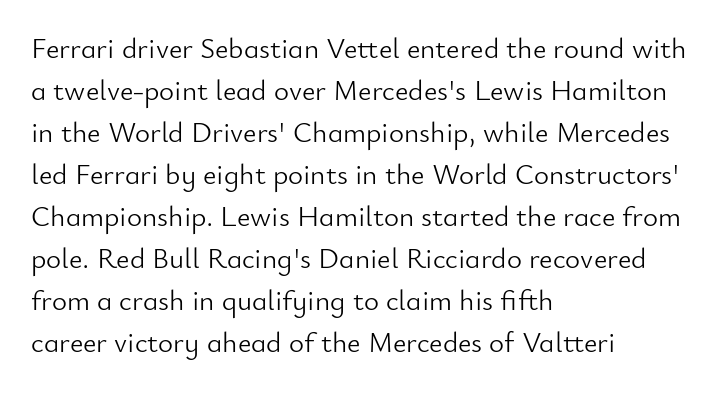
The image shows 29 px light sans-serif type, upright; set left-aligned, normal line spacing (1.45x), normal letter spacing, not underlined; low stroke contrast and a small x-height.
